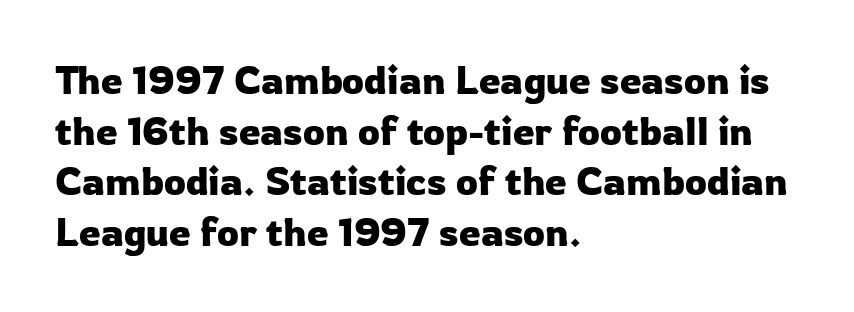
Q: Is the text italic (slanted)? A: No, it is upright.
Q: Is the typeface a serif or a sans-serif typeface? A: Sans-serif.
Q: Is the text underlined? A: No.
Q: How is the paragraph aligned? A: Left-aligned.
Q: Is the spacing between letters normal or unusually wide? A: Normal.
Q: Is the spacing between lines tight, normal or loose? A: Normal.
Q: Width (condensed, normal, or wide)? A: Normal.
Q: Stroke contrast? A: Low.
Q: x-height? A: Medium.
Q: Monospaced? A: No.
